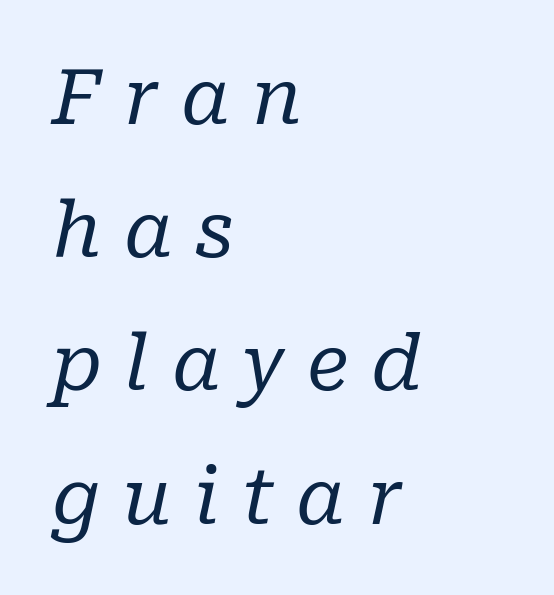
The image shows 77 px regular-weight serif type, italic (leaning right); set left-aligned, line spacing 1.73x, unusually wide letter spacing (+0.29 em), not underlined; low stroke contrast and a medium x-height.
